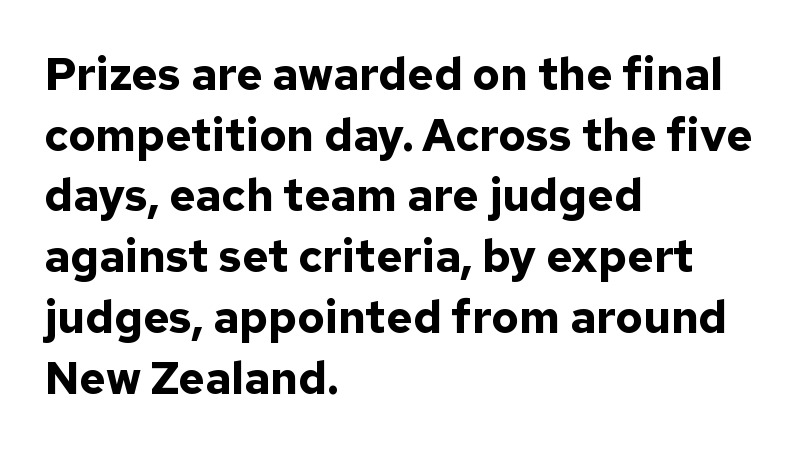
The specimen reads as upright at a glance. Clear beneath every line of the passage. The typeface chosen for these lines omits serifs. Notice how descenders clear the ascenders below comfortably — that's standard leading.
